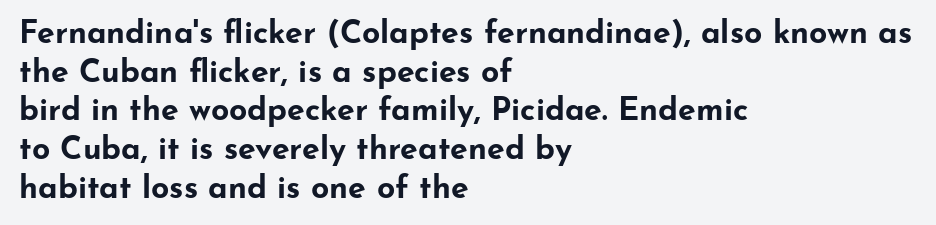
What kind of face is this? One without serifs — a sans. The rag falls on the right side of this text block. You could not count columns in this text — the font is proportionally spaced. In terms of posture, this sample is upright. The space beneath each line is pristine and unruled. Default kerning and tracking; the words read as compact shapes.
